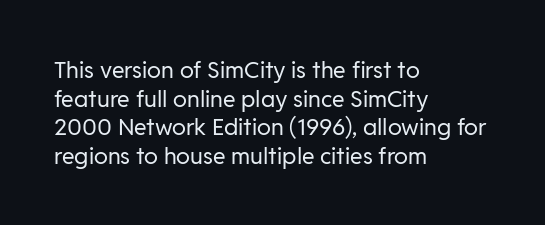
The image shows 23 px text type, upright; set left-aligned, line spacing 1.24x, normal letter spacing, not underlined.
